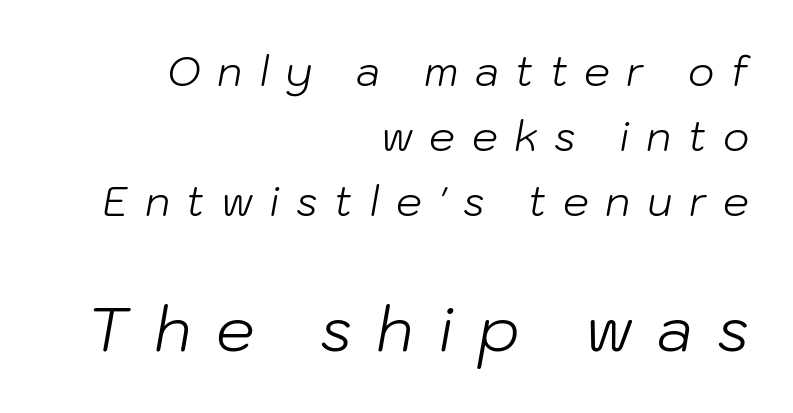
These lines are rendered in a variable-pitch font. How are the letters spaced? Widely, with obvious added tracking. The passage shown leans; its letterforms are oblique. Heft: none added — not bold. Of the two passages, the one underneath uses the larger point size. Notice how the passage keeps a crisp vertical edge on the right only.
